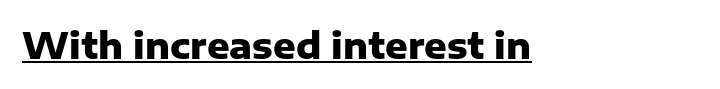
{"serif": "no", "italic": "no", "bold": "yes", "weight": "heavy", "width": "normal", "stroke_contrast": "low", "x_height": "medium", "monospaced": "no", "underline": "yes", "letter_spacing": "normal", "letter_spacing_em": 0.0, "glyph_px": 35}
